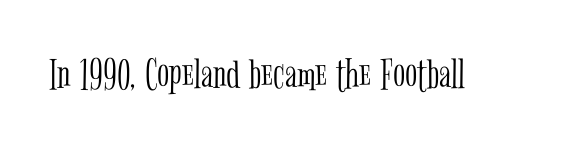
{"serif": "yes", "italic": "no", "bold": "no", "weight": "light", "width": "condensed", "stroke_contrast": "low", "x_height": "medium", "monospaced": "no", "underline": "no", "letter_spacing": "normal", "letter_spacing_em": 0.0, "glyph_px": 45}
